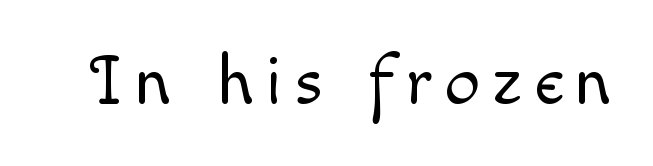
The passage shown is not bold in any degree. Nobody drew a line under any word here. Every character sits straight up, as roman type does. Do the characters align in a grid? No, the font is proportional.
